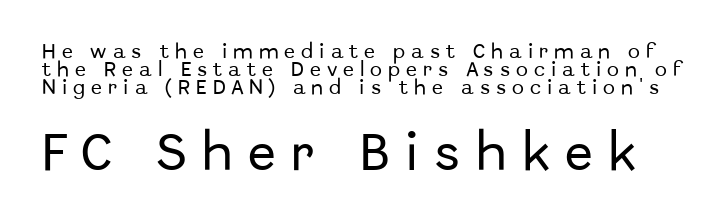
Q: Is the text italic (slanted)? A: No, it is upright.
Q: Is the typeface a serif or a sans-serif typeface? A: Sans-serif.
Q: Is the text underlined? A: No.
Q: Is the spacing between letters normal or unusually wide? A: Unusually wide.
Q: Is the spacing between lines tight, normal or loose? A: Tight.
Q: Which block of text is set in a larger size, the first (top) or the second (bottom)? A: The second (bottom) one.
Q: Width (condensed, normal, or wide)? A: Normal.
Q: Stroke contrast? A: Low.
Q: x-height? A: Medium.
Q: Monospaced? A: No.
